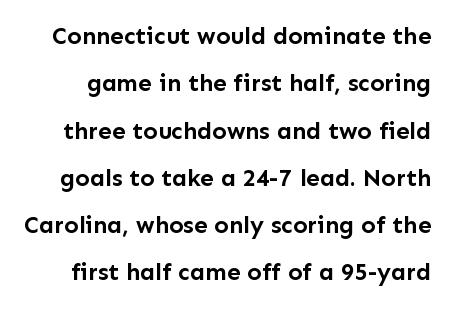
The lettering holds an erect, upright posture throughout. Descenders hang freely into open space. Rows of type keep a wide berth in the vertical direction. Honestly, the letter spacing is just normal — you wouldn't notice it. The typesetting leans heavy: a genuine bold.
